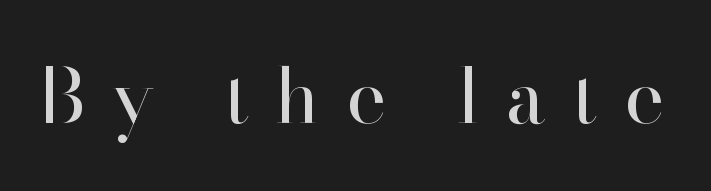
{"serif": "yes", "italic": "no", "bold": "no", "weight": "regular", "width": "normal", "stroke_contrast": "high", "x_height": "small", "monospaced": "no", "underline": "no", "letter_spacing": "wide", "letter_spacing_em": 0.34, "glyph_px": 76}
